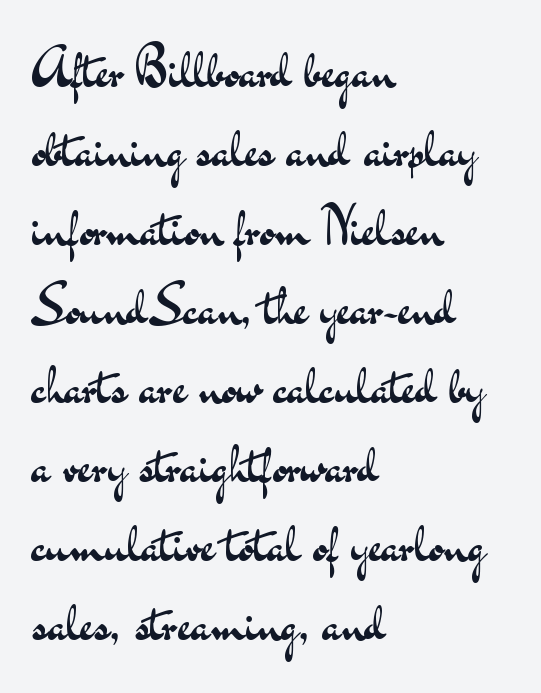
The image shows 53 px regular-weight, wide sans-serif type; set left-aligned, normal line spacing (1.49x), normal letter spacing, not underlined; medium stroke contrast and a small x-height.
